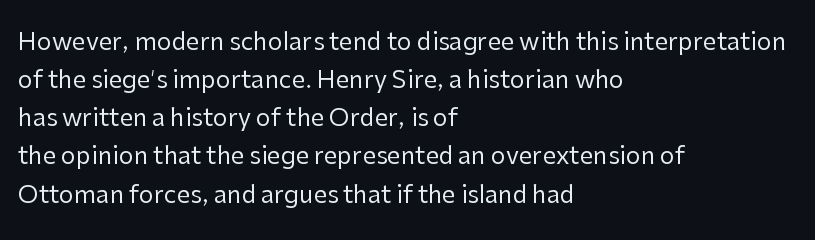
Is there much room between lines? A standard amount, neither cramped nor airy. A roman cut, with each character standing at attention. How are the letters spaced? Ordinarily, with no added tracking. This rendering features lettering with no underline. The paragraph shown leans on its left margin. The weight tops out at a normal text grade.
